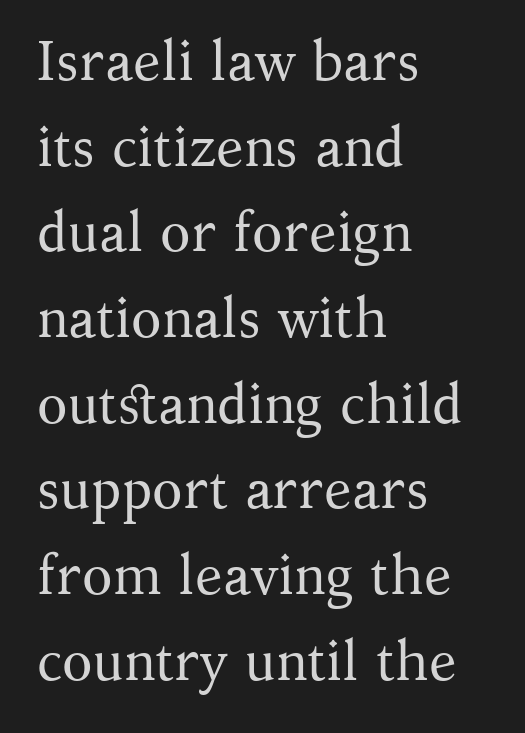
The image shows 56 px regular-weight serif type, upright; set left-aligned, normal line spacing (1.53x), normal letter spacing, not underlined; medium stroke contrast and a medium x-height.
